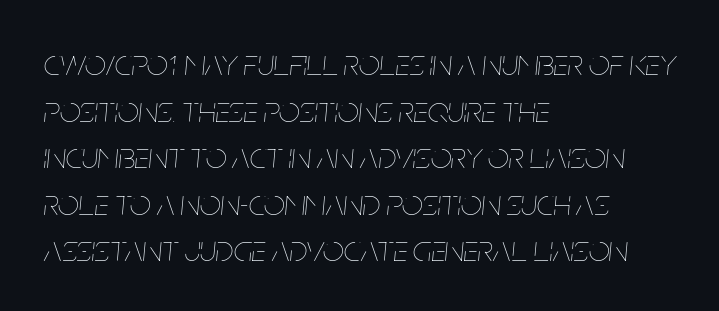
Q: Is the text bold? A: No.
Q: Is the text italic (slanted)? A: Yes, it leans right by about 5 degrees.
Q: Is the text underlined? A: No.
Q: How is the paragraph aligned? A: Left-aligned.
Q: Is the spacing between letters normal or unusually wide? A: Normal.
Q: Is the spacing between lines tight, normal or loose? A: Normal.
Q: Width (condensed, normal, or wide)? A: Condensed.
Q: Stroke contrast? A: Low.
Q: x-height? A: Large.
Q: Monospaced? A: No.
